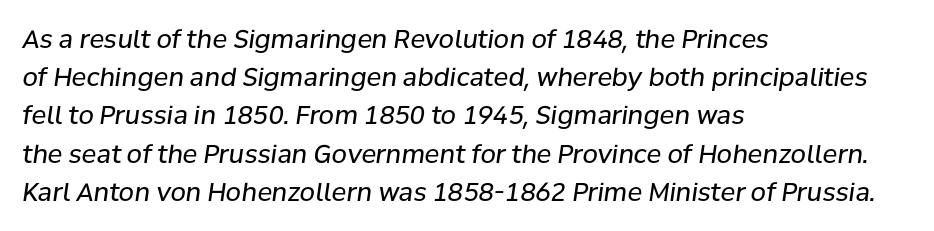
In terms of leading, this rendering sits right in the middle. Is the stroke heavy? The answer is a plain regular-or-lighter. Italic? Definitely — the glyphs are oblique. Caption: standard tracking, unaltered. The rendering anchors every line to the left-hand side.
